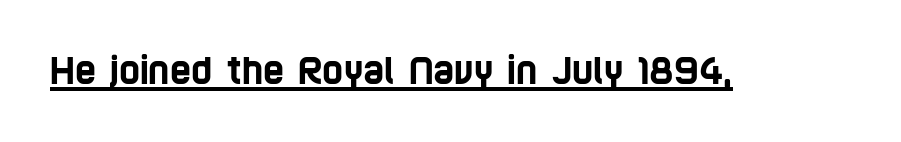
These lines are rendered in a variable-pitch font. The passage shown is typeset with a sans-serif family. Short note: letters normally spaced. Underlined type.
